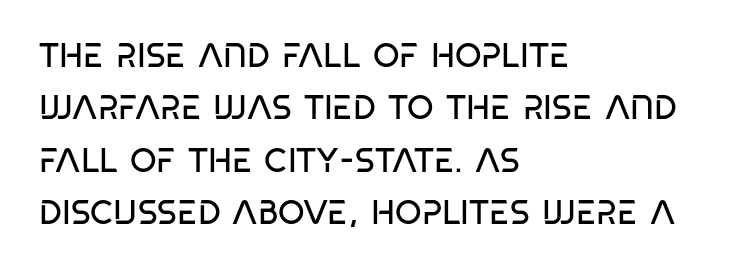
Q: Is the text bold? A: No.
Q: Is the text italic (slanted)? A: No, it is upright.
Q: Is the typeface a serif or a sans-serif typeface? A: Sans-serif.
Q: Is the text underlined? A: No.
Q: How is the paragraph aligned? A: Left-aligned.
Q: Is the spacing between letters normal or unusually wide? A: Normal.
Q: Is the spacing between lines tight, normal or loose? A: Normal.
Q: Width (condensed, normal, or wide)? A: Condensed.
Q: Stroke contrast? A: Low.
Q: x-height? A: Large.
Q: Monospaced? A: No.
